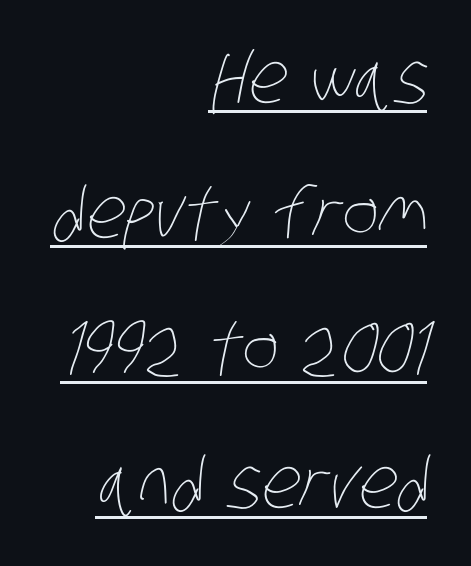
The image shows 70 px thin, condensed type; set right-aligned, loose line spacing (1.93x), normal letter spacing, underlined; low stroke contrast and a large x-height.
